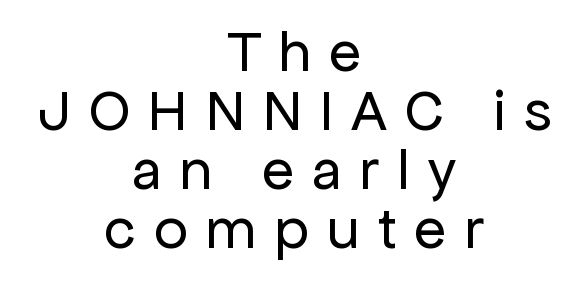
Q: Is the text bold? A: No.
Q: Is the text italic (slanted)? A: No, it is upright.
Q: Is the typeface a serif or a sans-serif typeface? A: Sans-serif.
Q: Is the text underlined? A: No.
Q: How is the paragraph aligned? A: Centered.
Q: Is the spacing between letters normal or unusually wide? A: Unusually wide.
Q: Is the spacing between lines tight, normal or loose? A: Tight.
Q: Width (condensed, normal, or wide)? A: Normal.
Q: Stroke contrast? A: Low.
Q: x-height? A: Medium.
Q: Monospaced? A: No.
